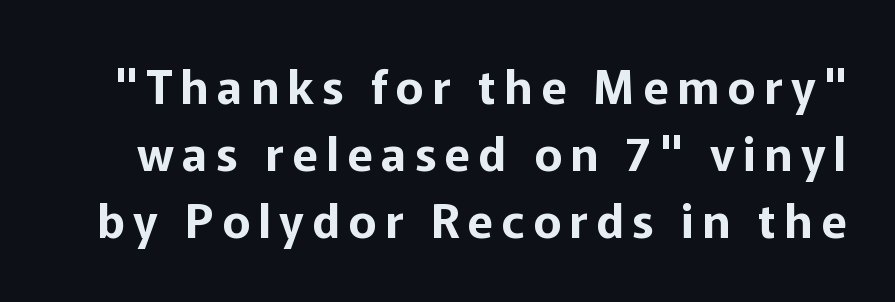
The image shows 47 px sans-serif type, upright; set normal line spacing (1.43x), not underlined; low stroke contrast and a medium x-height.
